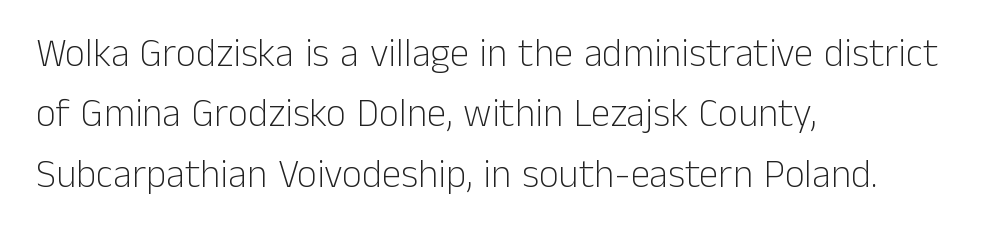
Do the characters align in a grid? No, the font is proportional. Observe the ordinary spacing: letters are neighbours, not strangers. The space directly below the letters is spotless. Weight: not bold — regular or lighter. Which margin do the lines hug? The left one — the right edge is uneven. Serif or sans? Sans — the stroke terminals are bare.
